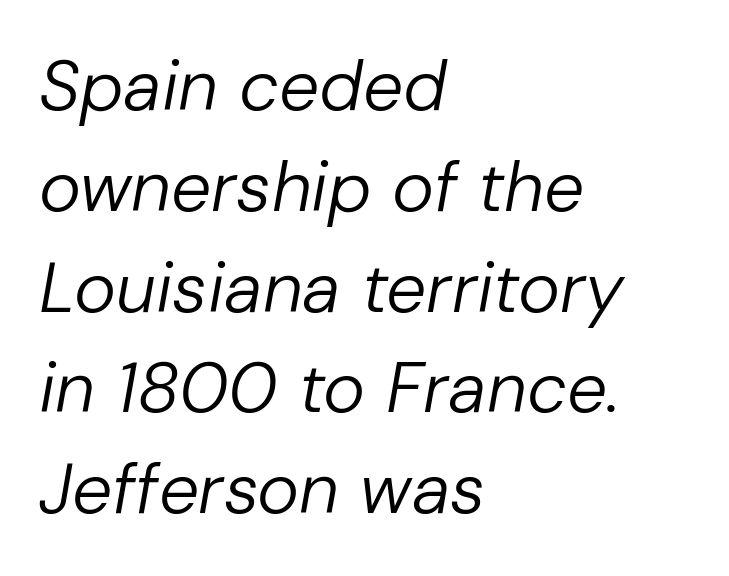
{"italic": "yes", "lean": "right", "slant_degrees": 10, "bold": "no", "weight": "regular", "width": "normal", "stroke_contrast": "low", "x_height": "medium", "monospaced": "no", "underline": "no", "align": "left", "line_spacing": "normal", "line_spacing_ratio": 1.42, "letter_spacing": "normal", "letter_spacing_em": 0.0, "glyph_px": 71}
